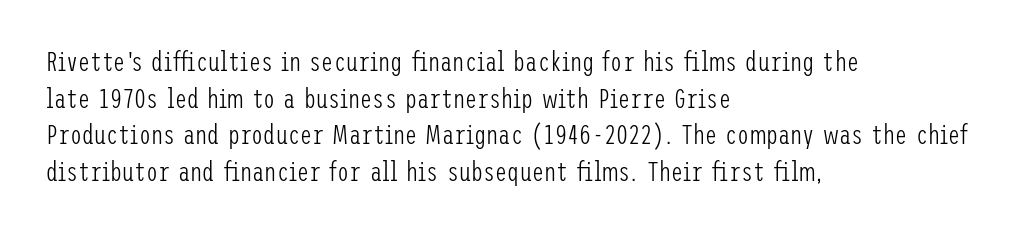
The image shows 27 px text type, upright; set left-aligned, normal line spacing (1.36x), normal letter spacing, not underlined.
